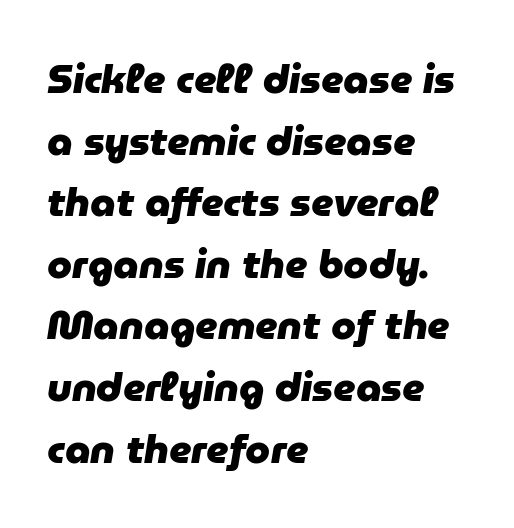
{"italic": "yes", "lean": "right", "slant_degrees": 9, "bold": "yes", "weight": "heavy", "width": "normal", "stroke_contrast": "low", "x_height": "medium", "monospaced": "no", "underline": "no", "align": "left", "line_spacing": "normal", "line_spacing_ratio": 1.54, "letter_spacing": "normal", "letter_spacing_em": 0.0, "glyph_px": 40}
